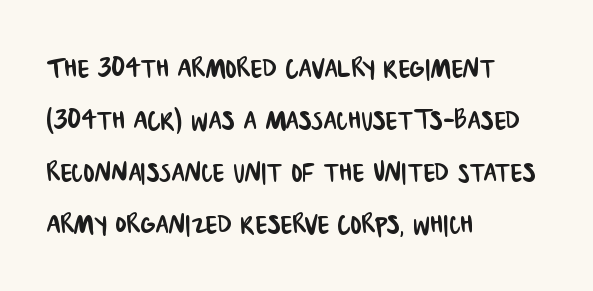
The image shows 34 px condensed sans-serif type; set left-aligned, normal line spacing (1.53x), normal letter spacing, not underlined; low stroke contrast and a large x-height.
